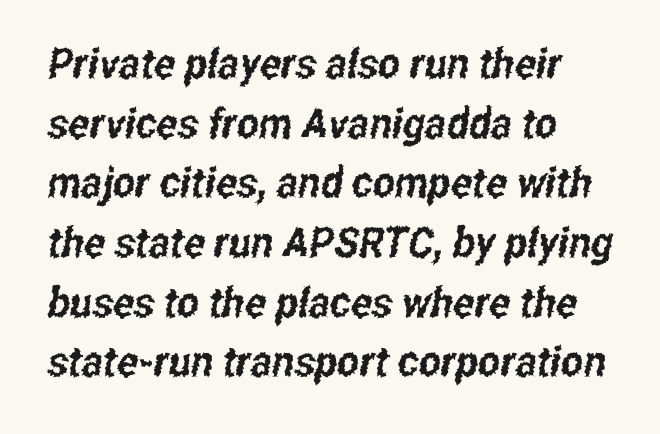
The image shows 42 px condensed sans-serif type; set left-aligned, normal line spacing (1.42x), normal letter spacing, not underlined; low stroke contrast and a medium x-height.
